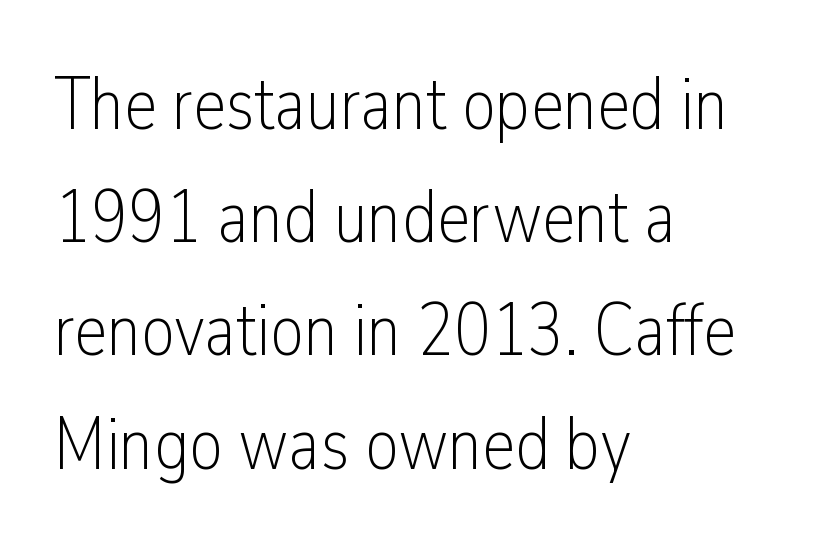
{"serif": "no", "italic": "no", "bold": "no", "weight": "light", "width": "condensed", "stroke_contrast": "low", "x_height": "medium", "monospaced": "no", "underline": "no", "align": "left", "line_spacing": "normal", "line_spacing_ratio": 1.53, "letter_spacing": "normal", "letter_spacing_em": 0.0, "glyph_px": 74}
